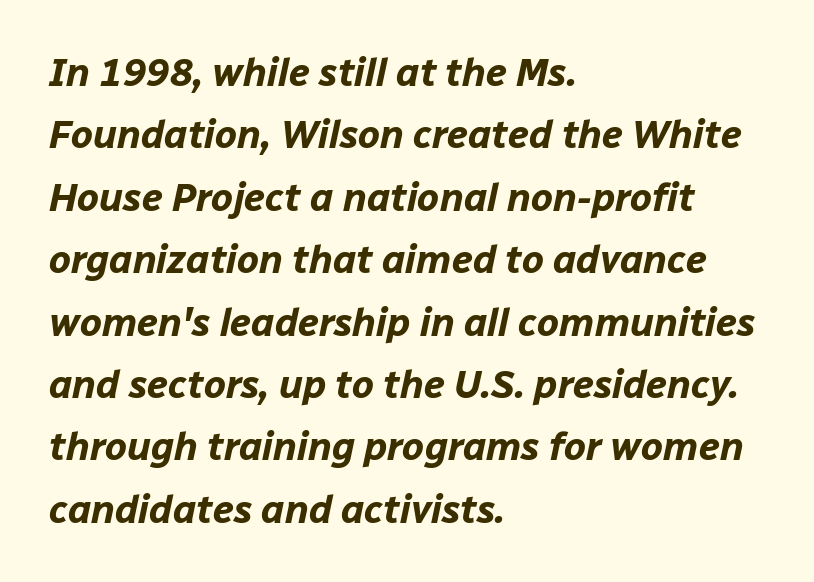
Q: Is the text bold? A: Yes.
Q: Is the text italic (slanted)? A: Yes, it leans right by about 12 degrees.
Q: Is the text underlined? A: No.
Q: How is the paragraph aligned? A: Left-aligned.
Q: Is the spacing between letters normal or unusually wide? A: Normal.
Q: Is the spacing between lines tight, normal or loose? A: Normal.
Q: Width (condensed, normal, or wide)? A: Normal.
Q: Stroke contrast? A: Low.
Q: x-height? A: Medium.
Q: Monospaced? A: No.
